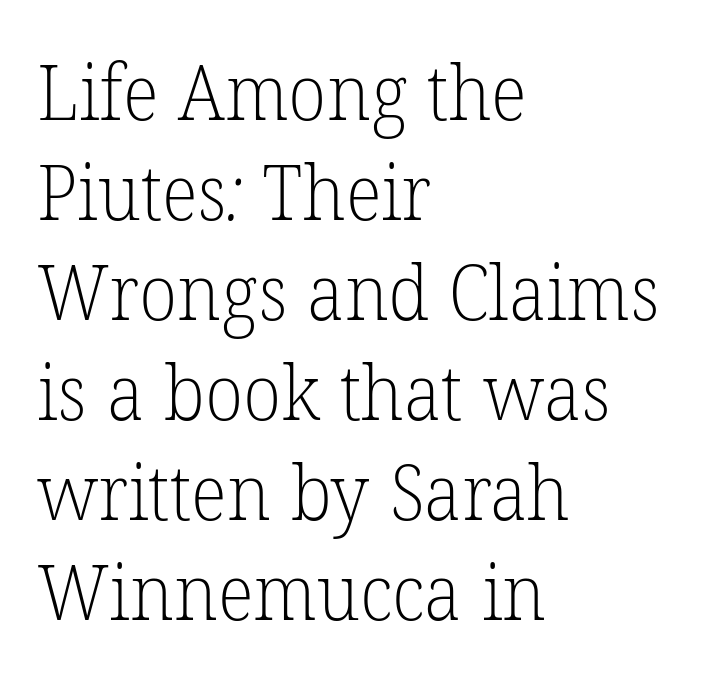
Q: Is the text bold? A: No.
Q: Is the typeface a serif or a sans-serif typeface? A: Serif.
Q: Is the text underlined? A: No.
Q: How is the paragraph aligned? A: Left-aligned.
Q: Is the spacing between letters normal or unusually wide? A: Normal.
Q: Is the spacing between lines tight, normal or loose? A: Normal.
Q: Width (condensed, normal, or wide)? A: Normal.
Q: Stroke contrast? A: Low.
Q: x-height? A: Medium.
Q: Monospaced? A: No.
